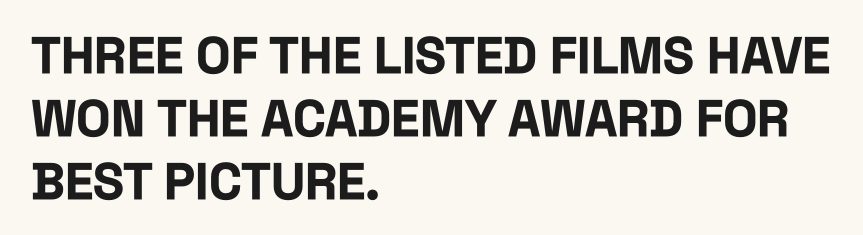
Q: Is the text bold? A: Yes.
Q: Is the text italic (slanted)? A: No, it is upright.
Q: Is the typeface a serif or a sans-serif typeface? A: Sans-serif.
Q: Is the text underlined? A: No.
Q: How is the paragraph aligned? A: Left-aligned.
Q: Is the spacing between letters normal or unusually wide? A: Normal.
Q: Width (condensed, normal, or wide)? A: Condensed.
Q: Stroke contrast? A: Low.
Q: x-height? A: Large.
Q: Monospaced? A: No.
